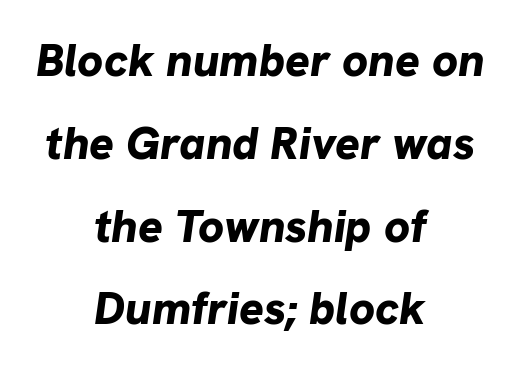
Alignment: centered. This sample uses plain, unmodified letter spacing. Anything drawn beneath the words? Only blank space. Posture: slanted. Strokes here are thick enough to call this a true bold.
